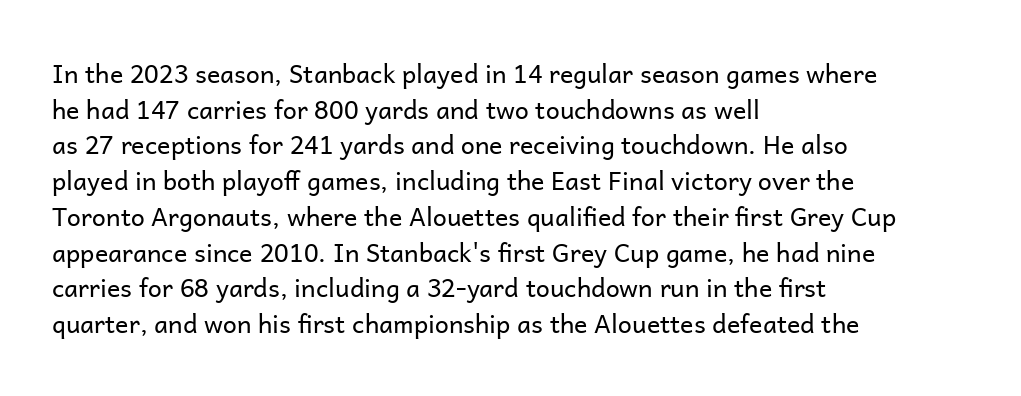
The image shows 25 px text type, upright; set left-aligned, normal line spacing (1.43x), normal letter spacing, not underlined.
